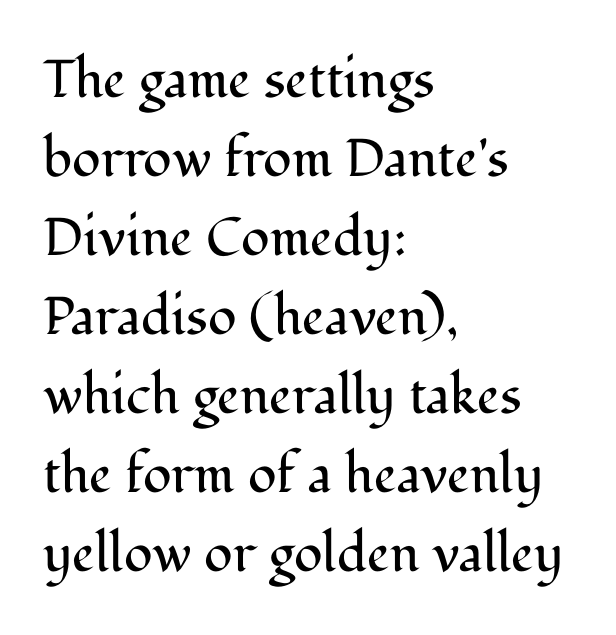
The image shows 53 px regular-weight serif type, upright; set left-aligned, normal line spacing (1.49x), normal letter spacing, not underlined; medium stroke contrast and a medium x-height.
